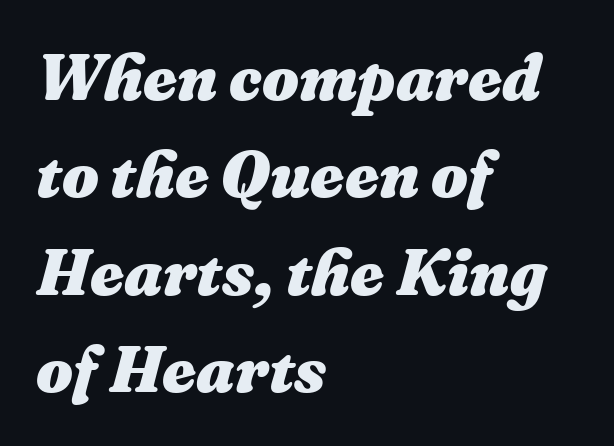
Q: Is the text bold? A: Yes.
Q: Is the text italic (slanted)? A: Yes, it leans right by about 16 degrees.
Q: Is the text underlined? A: No.
Q: How is the paragraph aligned? A: Left-aligned.
Q: Is the spacing between letters normal or unusually wide? A: Normal.
Q: Is the spacing between lines tight, normal or loose? A: Normal.
Q: Width (condensed, normal, or wide)? A: Normal.
Q: Stroke contrast? A: Medium.
Q: x-height? A: Medium.
Q: Monospaced? A: No.
